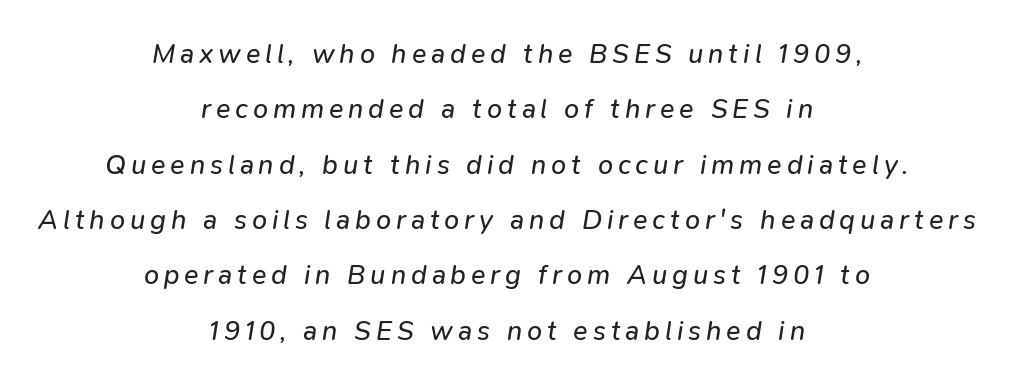
{"italic": "yes", "lean": "right", "slant_degrees": 9, "bold": "no", "underline": "no", "align": "center", "line_spacing": "loose", "line_spacing_ratio": 2.05, "glyph_px": 27}
